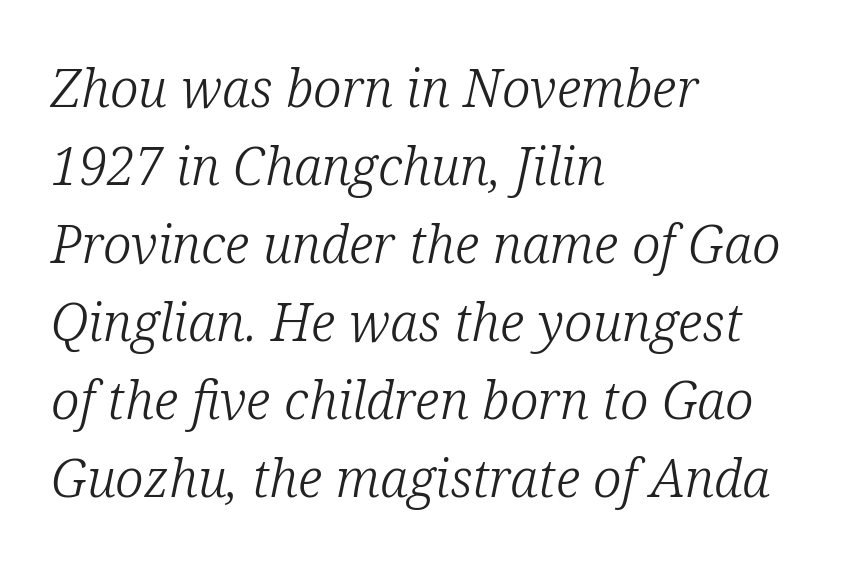
Line beginnings align vertically; line endings do not. Style check: oblique. Think of a printed novel: that variable character pitch is what you see here. The line texture is even and compact thanks to regular tracking. The strip under each line holds only bare page.
